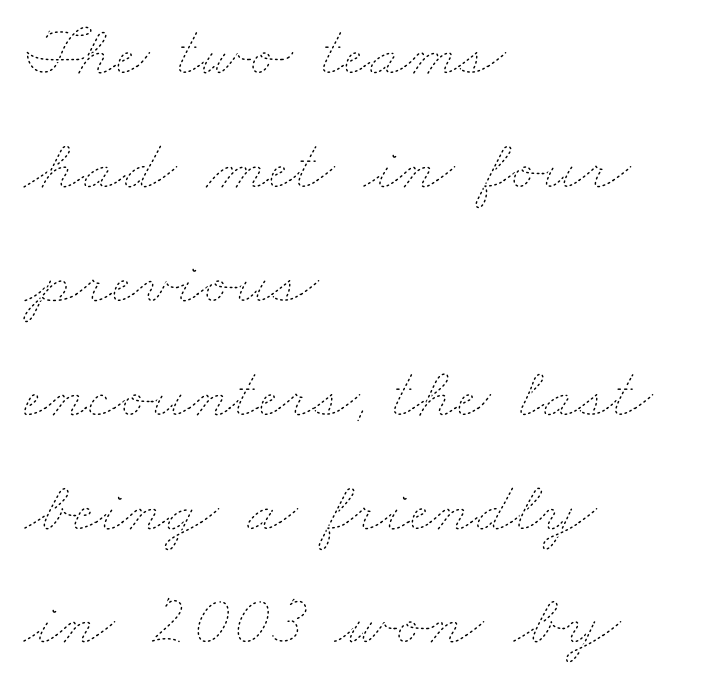
The image shows 73 px thin, wide type; set left-aligned, normal line spacing (1.56x), normal letter spacing, not underlined; low stroke contrast and a small x-height.
